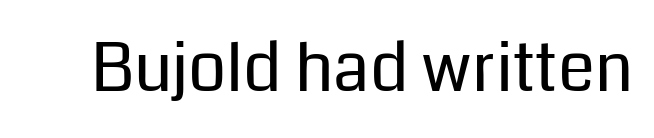
In terms of letterform style, serifs are entirely absent. You could call the tracking neutral — neither tight nor loose. The face looks like a standard text weight, possibly lighter. This sample uses an upright cut, with every glyph sitting square on the baseline. The string is rendered with underlining switched off. Note the varied advance widths — an 'i' is clearly narrower than an 'm'.
